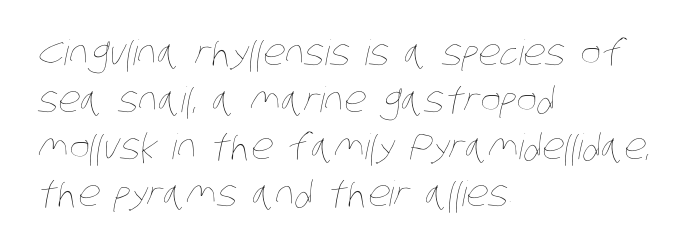
The image shows 35 px thin, condensed type; set left-aligned, normal line spacing (1.34x), normal letter spacing, not underlined; low stroke contrast and a large x-height.
